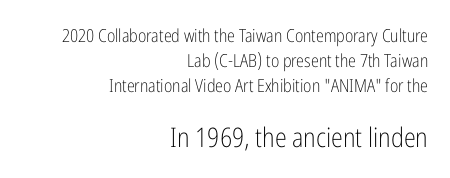
The image shows 27 px text type, upright; set right-aligned, normal line spacing (1.38x), normal letter spacing, not underlined; the second (bottom) block is 1.5x larger.
